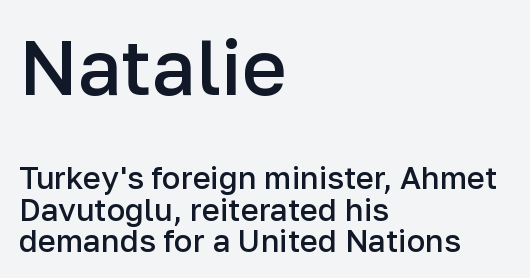
{"serif": "no", "italic": "no", "bold": "semi", "weight": "semibold", "width": "normal", "stroke_contrast": "low", "x_height": "medium", "monospaced": "no", "underline": "no", "align": "left", "line_spacing": "tight", "line_spacing_ratio": 1.01, "letter_spacing": "normal", "letter_spacing_em": 0.0, "larger_block": "first", "size_ratio": 2.48, "glyph_px": 77}
